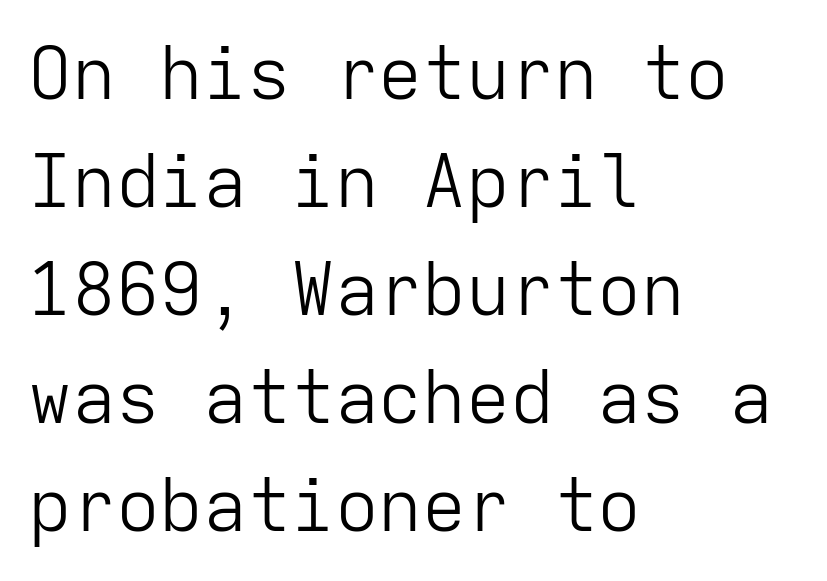
Q: Is the text bold? A: No.
Q: Is the text italic (slanted)? A: No, it is upright.
Q: Is the typeface a serif or a sans-serif typeface? A: Sans-serif.
Q: Is the text underlined? A: No.
Q: How is the paragraph aligned? A: Left-aligned.
Q: Is the spacing between letters normal or unusually wide? A: Normal.
Q: Is the spacing between lines tight, normal or loose? A: Normal.
Q: Width (condensed, normal, or wide)? A: Normal.
Q: Stroke contrast? A: Low.
Q: x-height? A: Medium.
Q: Monospaced? A: Yes.
